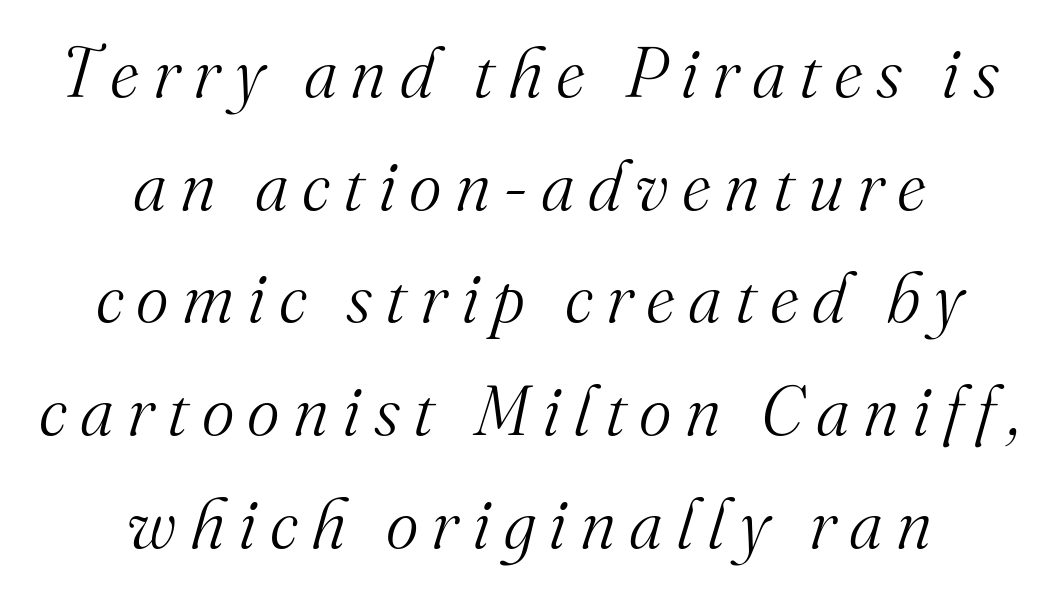
{"serif": "yes", "italic": "yes", "lean": "right", "slant_degrees": 16, "bold": "no", "weight": "light", "width": "normal", "stroke_contrast": "medium", "x_height": "small", "monospaced": "no", "underline": "no", "align": "center", "line_spacing": "normal", "line_spacing_ratio": 1.61, "glyph_px": 70}
